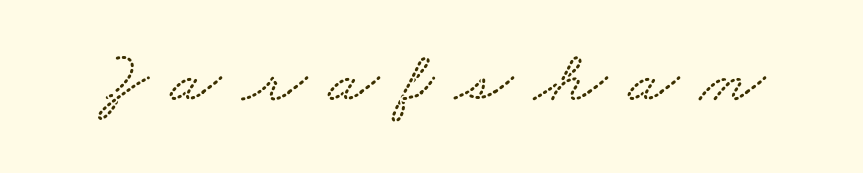
Here the glyphs are tracked loosely, breaking word shapes into spaced letters. The face used here is seriffed, in the tradition of book romans. The words here are not underlined. Proportional: the letters do not fall into vertical columns.
